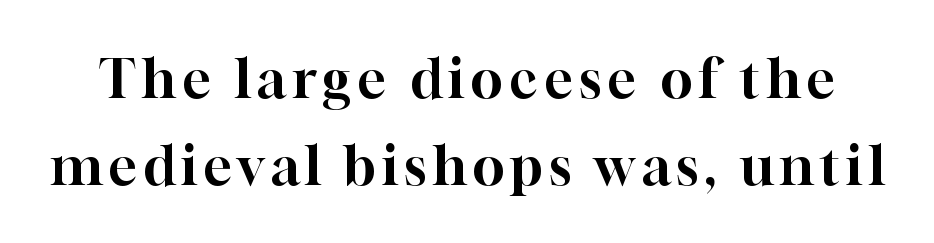
Note the varied advance widths — an 'i' is clearly narrower than an 'm'. Rendered with straight, roman letterforms. Whoever set this chose a conventional vertical rhythm. Any mark beneath the type? The region is blank. This is serif lettering, the kind often seen in printed books.
